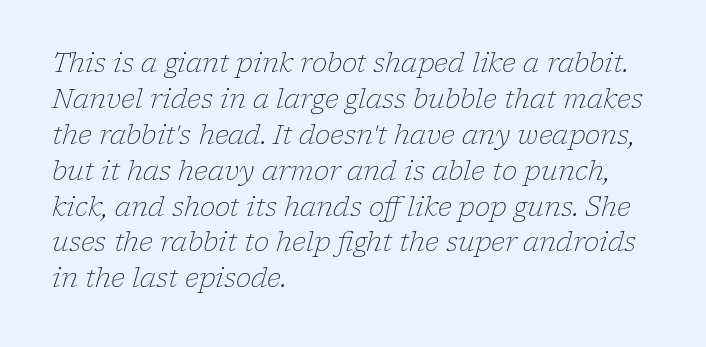
The image shows 26 px text type, italic (leaning right); set left-aligned, normal line spacing (1.38x), normal letter spacing, not underlined.
